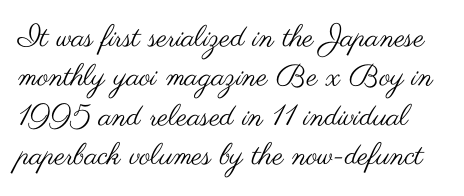
These lines sit exactly where default settings would place them. The glyphs in this specimen are sans serif. Character widths vary here, with narrow letters taking less room than wide ones. The strokes are not fattened; the text isn't bold. Descenders are the only things crossing below the line.
